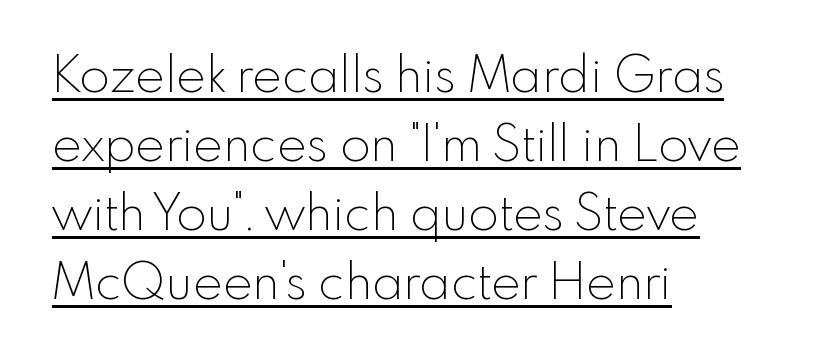
Q: Is the text bold? A: No.
Q: Is the text italic (slanted)? A: No, it is upright.
Q: Is the typeface a serif or a sans-serif typeface? A: Sans-serif.
Q: Is the text underlined? A: Yes.
Q: How is the paragraph aligned? A: Left-aligned.
Q: Is the spacing between letters normal or unusually wide? A: Normal.
Q: Is the spacing between lines tight, normal or loose? A: Normal.
Q: Width (condensed, normal, or wide)? A: Normal.
Q: x-height? A: Small.
Q: Monospaced? A: No.
